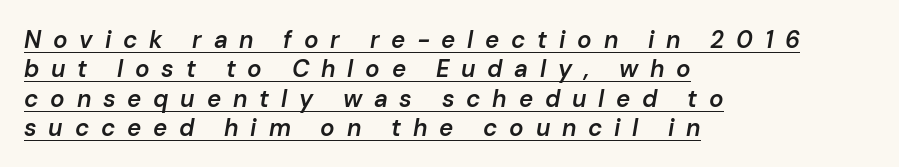
Q: Is the text bold? A: Semi-bold.
Q: Is the text italic (slanted)? A: Yes, it leans right by about 10 degrees.
Q: Is the text underlined? A: Yes.
Q: How is the paragraph aligned? A: Left-aligned.
Q: Is the spacing between letters normal or unusually wide? A: Unusually wide.
